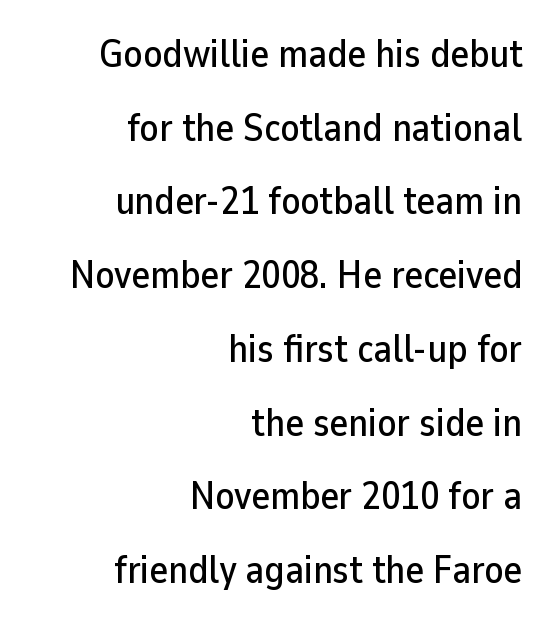
The rag falls on the left side of this text block. Nope, no serifs anywhere on these letters. The passage shown is typed in a proportional face where columns would drift. A typesetter would mark this as roman, not italic. Plain, unruled lines of type.
